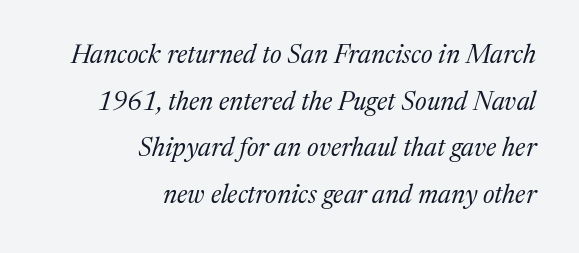
The face used here has a pronounced slope to its letters. Teacher's note: observe the even right margin — that is flush-right alignment. The space beneath each line is pristine and unruled. Each stroke keeps to a modest, everyday thickness or less.
